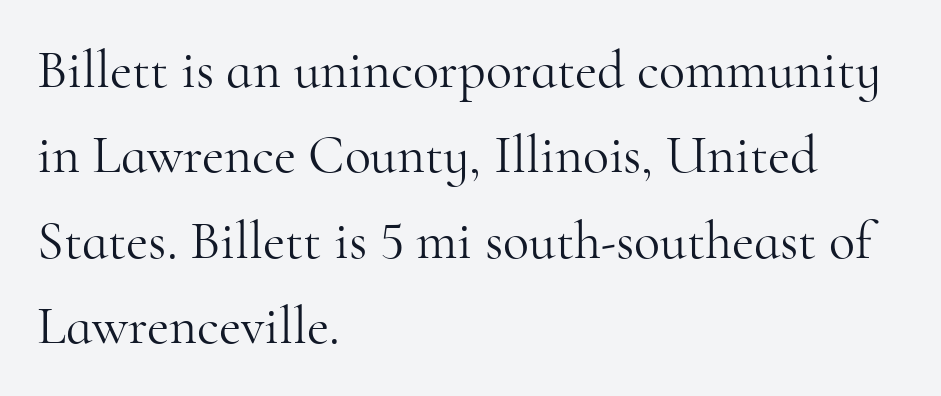
Q: Is the text bold? A: No.
Q: Is the text italic (slanted)? A: No, it is upright.
Q: Is the typeface a serif or a sans-serif typeface? A: Serif.
Q: Is the text underlined? A: No.
Q: How is the paragraph aligned? A: Left-aligned.
Q: Is the spacing between letters normal or unusually wide? A: Normal.
Q: Is the spacing between lines tight, normal or loose? A: Normal.
Q: Width (condensed, normal, or wide)? A: Normal.
Q: Stroke contrast? A: High.
Q: x-height? A: Small.
Q: Monospaced? A: No.
